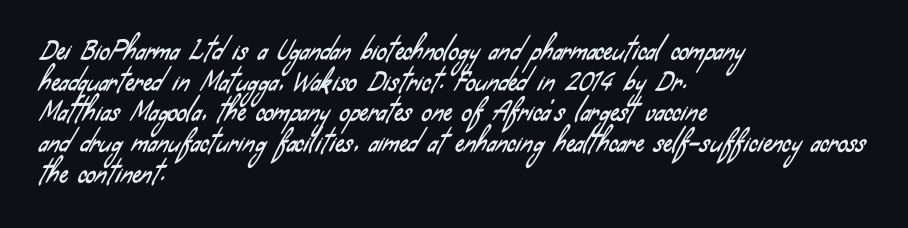
{"underline": "no", "align": "left", "line_spacing_ratio": 1.23, "letter_spacing": "normal", "letter_spacing_em": 0.0, "glyph_px": 25}
